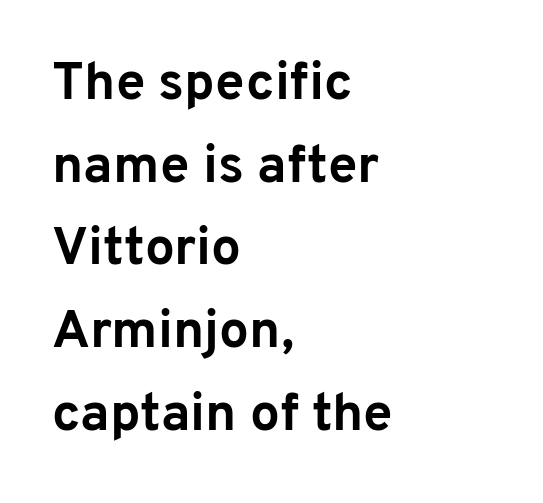
The image shows 53 px bold sans-serif type, upright; set left-aligned, normal line spacing (1.56x), normal letter spacing, not underlined; low stroke contrast and a medium x-height.
